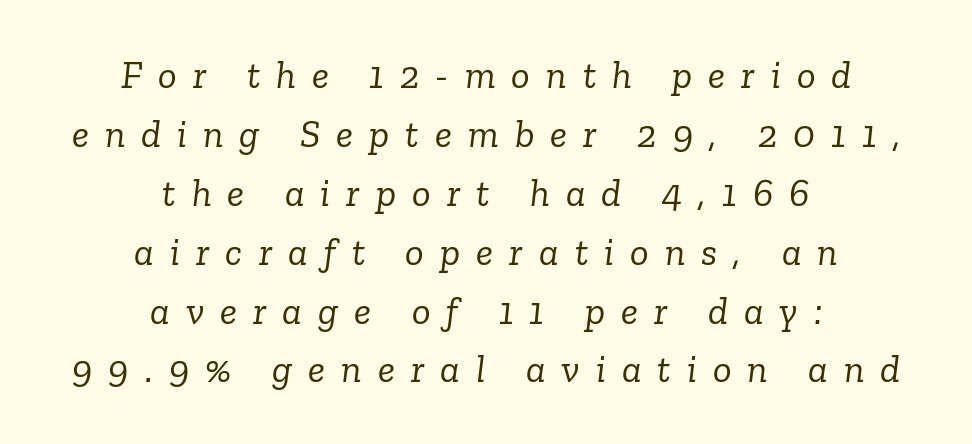
Q: Is the text bold? A: No.
Q: Is the text italic (slanted)? A: Yes, it leans right by about 6 degrees.
Q: Is the typeface a serif or a sans-serif typeface? A: Serif.
Q: Is the text underlined? A: No.
Q: How is the paragraph aligned? A: Centered.
Q: Is the spacing between letters normal or unusually wide? A: Unusually wide.
Q: Is the spacing between lines tight, normal or loose? A: Normal.
Q: Width (condensed, normal, or wide)? A: Normal.
Q: Stroke contrast? A: Low.
Q: x-height? A: Medium.
Q: Monospaced? A: No.
